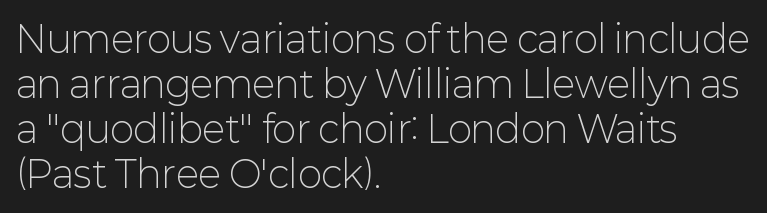
Q: Is the text bold? A: No.
Q: Is the text italic (slanted)? A: No, it is upright.
Q: Is the typeface a serif or a sans-serif typeface? A: Sans-serif.
Q: Is the text underlined? A: No.
Q: How is the paragraph aligned? A: Left-aligned.
Q: Is the spacing between letters normal or unusually wide? A: Normal.
Q: Width (condensed, normal, or wide)? A: Normal.
Q: Stroke contrast? A: Low.
Q: x-height? A: Medium.
Q: Monospaced? A: No.
